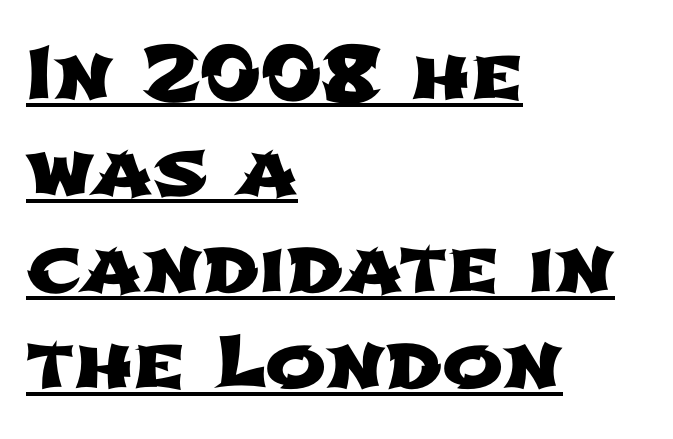
{"serif": "no", "width": "wide", "stroke_contrast": "low", "x_height": "medium", "monospaced": "no", "underline": "yes", "align": "left", "line_spacing": "normal", "line_spacing_ratio": 1.32, "letter_spacing": "normal", "letter_spacing_em": 0.0, "glyph_px": 73}
